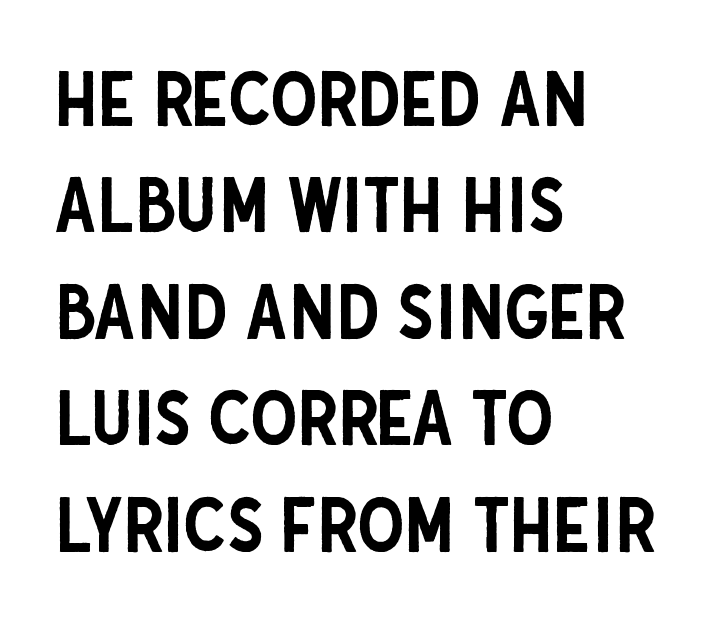
Q: Is the text italic (slanted)? A: No, it is upright.
Q: Is the typeface a serif or a sans-serif typeface? A: Sans-serif.
Q: Is the text underlined? A: No.
Q: How is the paragraph aligned? A: Left-aligned.
Q: Is the spacing between letters normal or unusually wide? A: Normal.
Q: Is the spacing between lines tight, normal or loose? A: Normal.
Q: Width (condensed, normal, or wide)? A: Condensed.
Q: Stroke contrast? A: Low.
Q: x-height? A: Large.
Q: Monospaced? A: No.
